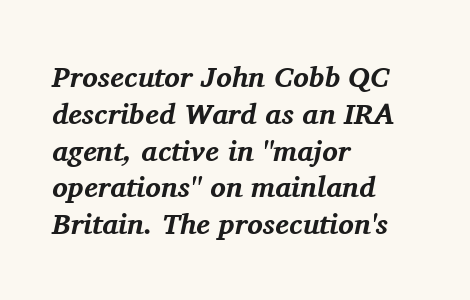
{"serif": "yes", "italic": "yes", "lean": "right", "slant_degrees": 11, "bold": "yes", "weight": "bold", "width": "normal", "stroke_contrast": "medium", "x_height": "medium", "monospaced": "no", "underline": "no", "align": "left", "line_spacing": "normal", "line_spacing_ratio": 1.27, "letter_spacing": "normal", "letter_spacing_em": 0.0, "glyph_px": 29}
